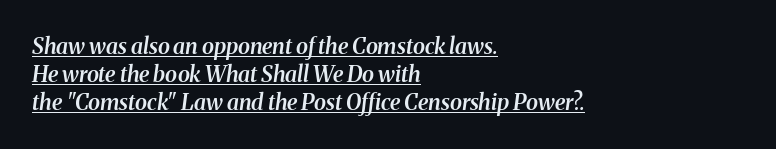
Q: Is the text bold? A: Semi-bold.
Q: Is the text italic (slanted)? A: Yes, it leans right by about 8 degrees.
Q: Is the text underlined? A: Yes.
Q: How is the paragraph aligned? A: Left-aligned.
Q: Is the spacing between letters normal or unusually wide? A: Normal.
Q: Is the spacing between lines tight, normal or loose? A: Normal.
